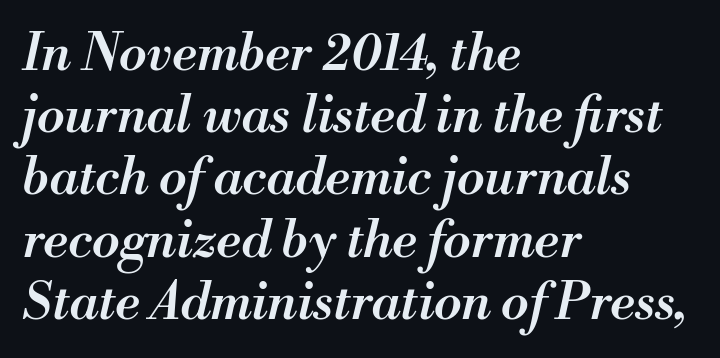
What weight is shown? A semibold, between regular and bold. Spacing verdict: proportional, widths tailored to each character. The face used here is rendered with its standard letterfit. Would a proofreader flag this as italicized? Yes. Check the space under the baseline: it is left empty. Typeset ragged right — the left edge is the straight one.
